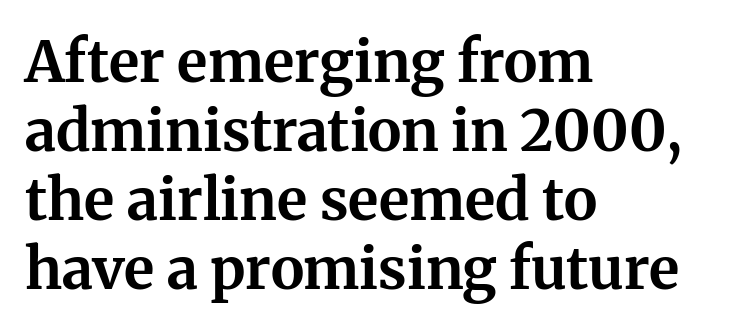
The image shows 57 px bold serif type, upright; set left-aligned, line spacing 1.21x, normal letter spacing, not underlined; medium stroke contrast and a medium x-height.
